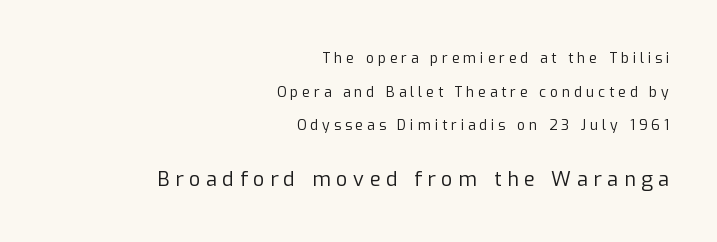
Characters remain perfectly vertical along every line. What stands out about the letter spacing? Its width — letters are far apart. Leading is clearly above the norm, producing a sparse column. Descender tails drop into unmarked territory. Top chunk: small. Bottom chunk: large.
